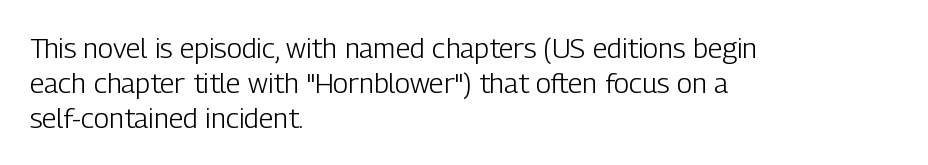
The image shows 28 px light, condensed sans-serif type, upright; set left-aligned, normal line spacing (1.25x), normal letter spacing, not underlined; low stroke contrast and a medium x-height.
